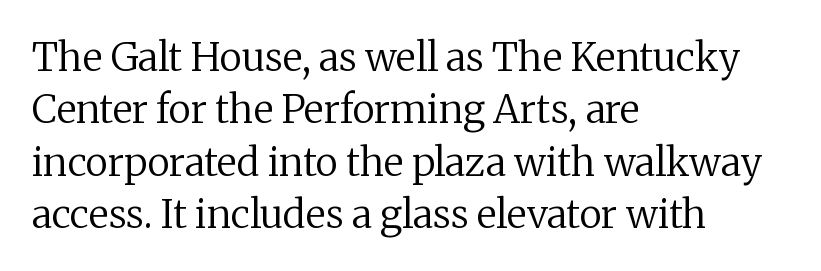
The image shows 39 px regular-weight serif type, upright; set left-aligned, normal line spacing (1.34x), normal letter spacing, not underlined; medium stroke contrast and a medium x-height.
